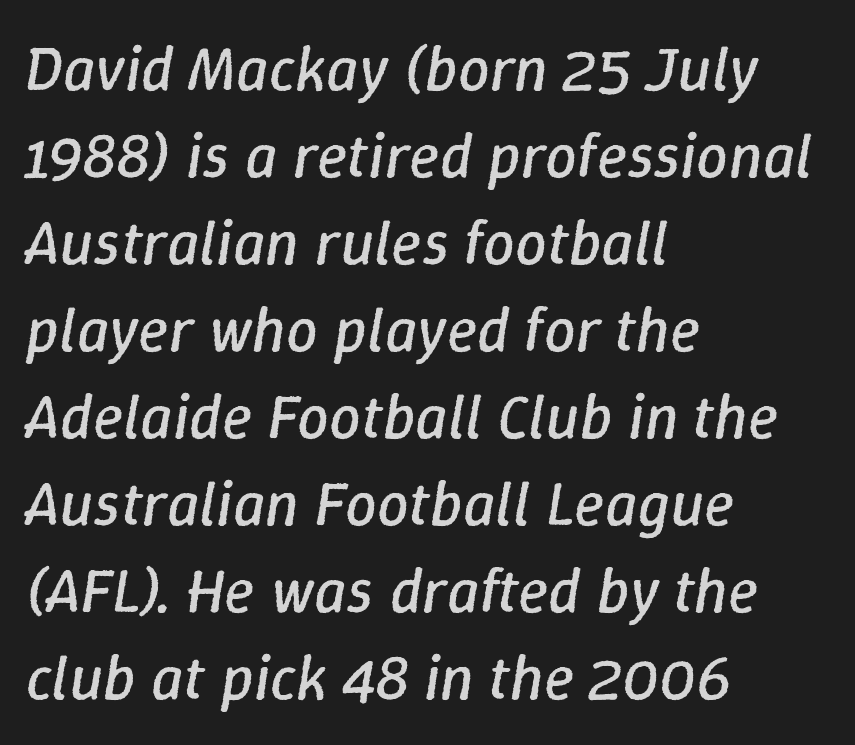
Q: Is the text bold? A: No.
Q: Is the text italic (slanted)? A: Yes, it leans right by about 9 degrees.
Q: Is the text underlined? A: No.
Q: How is the paragraph aligned? A: Left-aligned.
Q: Is the spacing between letters normal or unusually wide? A: Normal.
Q: Is the spacing between lines tight, normal or loose? A: Normal.
Q: Width (condensed, normal, or wide)? A: Normal.
Q: Stroke contrast? A: Low.
Q: x-height? A: Medium.
Q: Monospaced? A: No.
